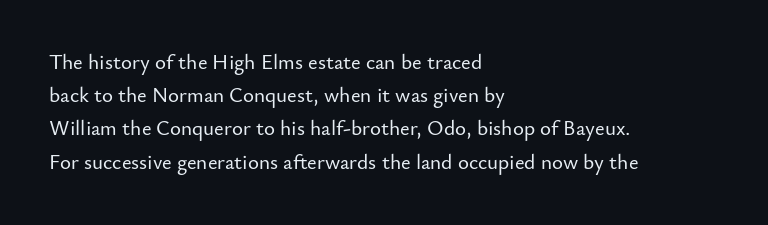
Q: Is the text italic (slanted)? A: No, it is upright.
Q: Is the text underlined? A: No.
Q: How is the paragraph aligned? A: Left-aligned.
Q: Is the spacing between letters normal or unusually wide? A: Normal.
Q: Is the spacing between lines tight, normal or loose? A: Normal.
